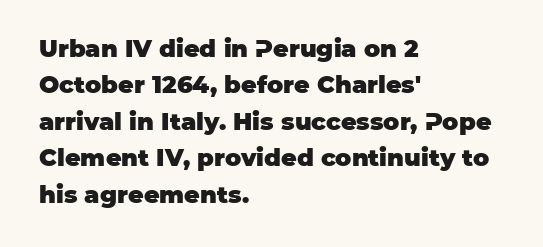
{"italic": "no", "bold": "yes", "underline": "no", "align": "left", "line_spacing": "normal", "line_spacing_ratio": 1.52, "letter_spacing": "normal", "letter_spacing_em": 0.0, "glyph_px": 24}
